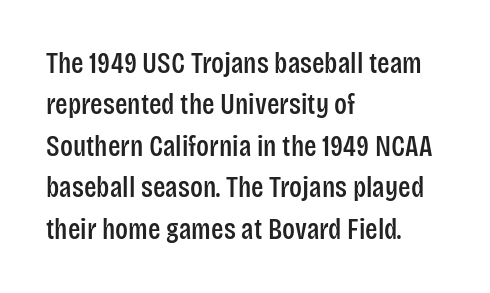
A sans-serif font was chosen for this passage. Compared with typical body copy, the letter spacing here is the same. A typesetter would call this proportional, since set widths differ per character. Honestly, the row spacing looks completely unremarkable. The strip under each line holds only bare page. This sample is left-justified, so line endings fall wherever the words run out.
